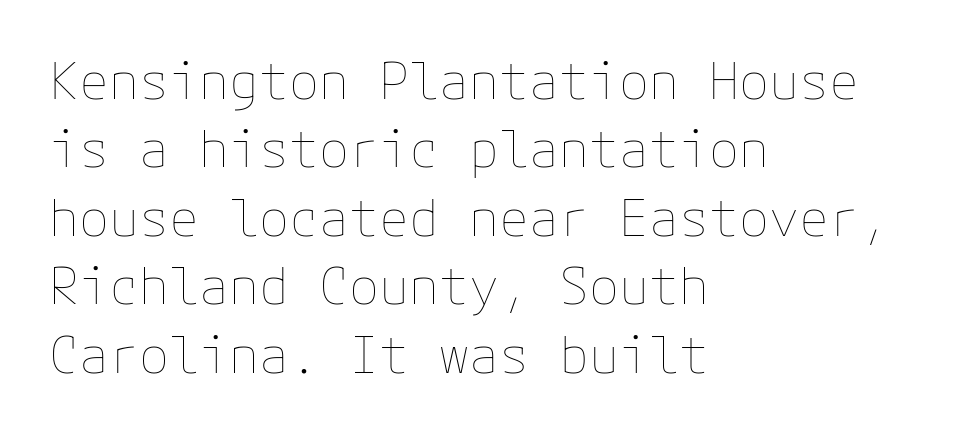
The image shows 50 px thin type, upright; set left-aligned, normal line spacing (1.37x), normal letter spacing, not underlined; low stroke contrast and a medium x-height.
